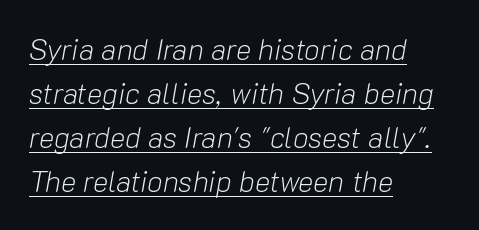
The image shows 29 px light type, italic (leaning right); set left-aligned, normal line spacing (1.52x), normal letter spacing, underlined; low stroke contrast and a medium x-height.
